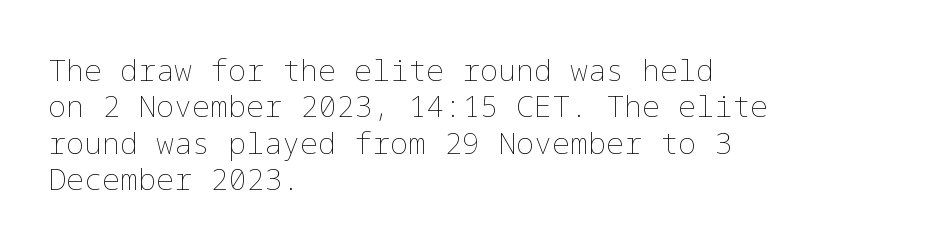
The space beneath each line is pristine and unruled. The line texture is even and compact thanks to regular tracking. Vertical strokes here are truly vertical. No heavy texture on the line: the type isn't bold. Reading down the block, your eye returns to a fixed left position each line.
